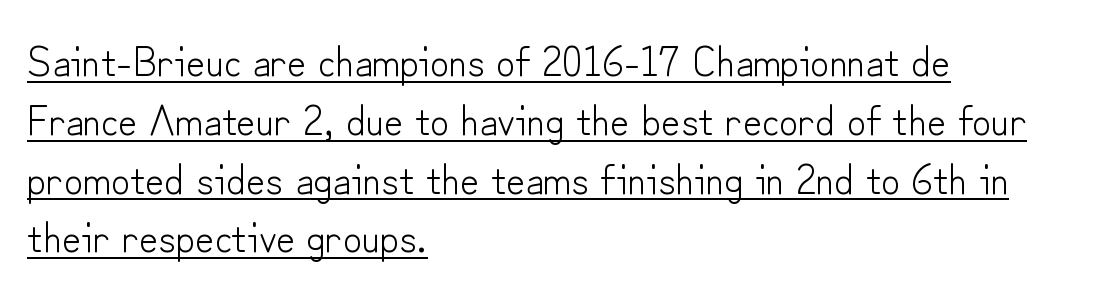
The ragged edge is on the right, which tells us the setting is flush left. This block has exactly the height ordinary leading produces. Look at the bottom of the vertical strokes: they stop flat, with no serifs. The lettering holds an erect, upright posture throughout. The face looks like a standard text weight, possibly lighter.
